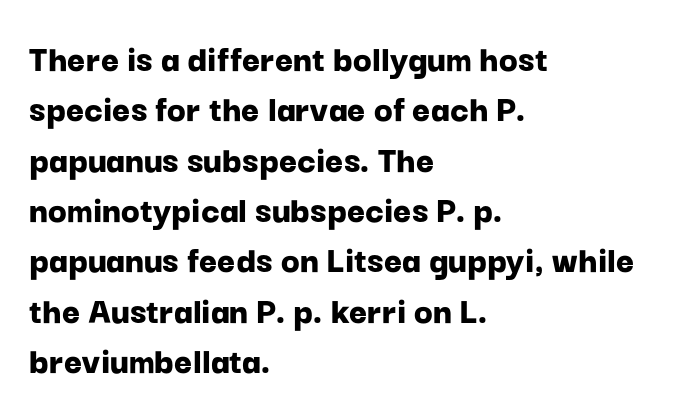
{"serif": "no", "italic": "no", "bold": "yes", "weight": "bold", "width": "normal", "stroke_contrast": "low", "x_height": "medium", "monospaced": "no", "underline": "no", "align": "left", "line_spacing": "normal", "line_spacing_ratio": 1.29, "letter_spacing": "normal", "letter_spacing_em": 0.0, "glyph_px": 39}
